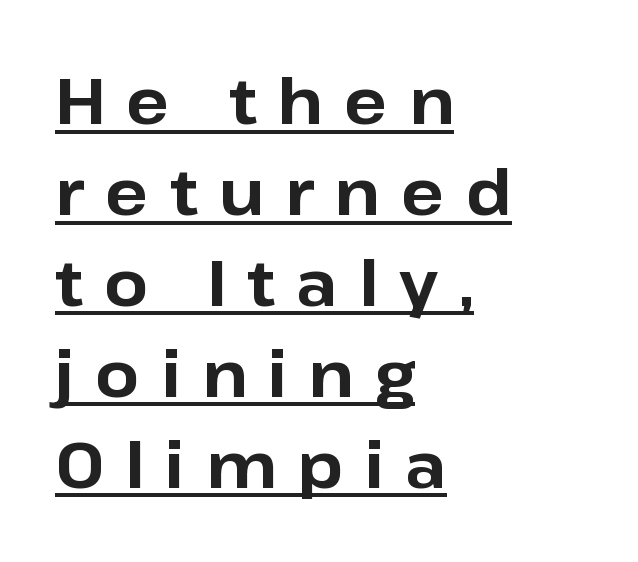
{"serif": "no", "italic": "no", "bold": "yes", "weight": "bold", "width": "normal", "stroke_contrast": "low", "x_height": "medium", "monospaced": "no", "underline": "yes", "align": "left", "line_spacing": "normal", "line_spacing_ratio": 1.42, "letter_spacing": "wide", "letter_spacing_em": 0.33, "glyph_px": 64}
